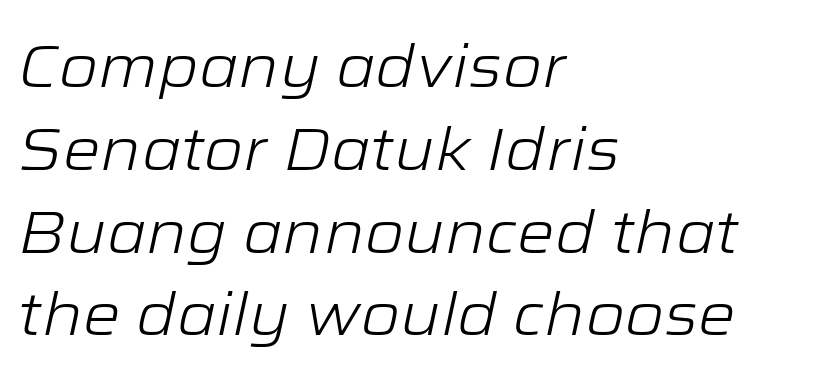
Observe the ordinary spacing: letters are neighbours, not strangers. The passage shown leans; its letterforms are oblique. Weight class: somewhere from thin through regular. Underlining? Definitely not there. The space between consecutive lines is moderate.
